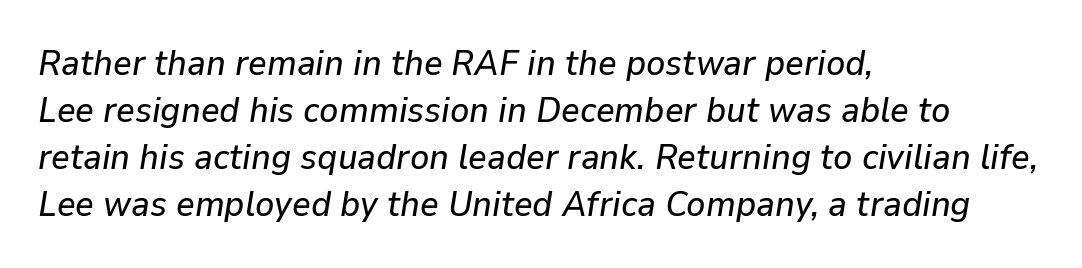
{"italic": "yes", "lean": "right", "slant_degrees": 9, "width": "normal", "stroke_contrast": "low", "x_height": "medium", "monospaced": "no", "underline": "no", "align": "left", "line_spacing": "normal", "line_spacing_ratio": 1.31, "letter_spacing": "normal", "letter_spacing_em": 0.0, "glyph_px": 36}
